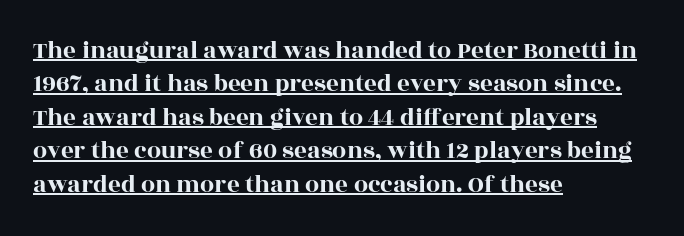
Q: Is the text italic (slanted)? A: No, it is upright.
Q: Is the text underlined? A: Yes.
Q: How is the paragraph aligned? A: Left-aligned.
Q: Is the spacing between letters normal or unusually wide? A: Normal.
Q: Is the spacing between lines tight, normal or loose? A: Normal.
